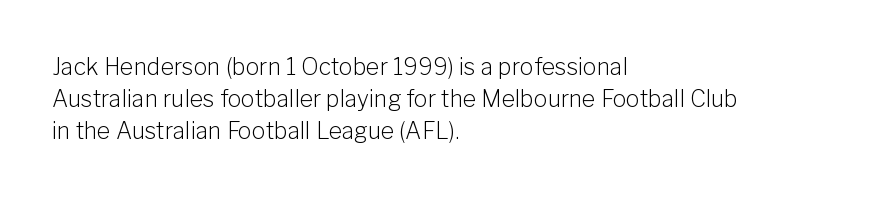
{"italic": "no", "bold": "no", "underline": "no", "align": "left", "line_spacing": "normal", "line_spacing_ratio": 1.39, "letter_spacing": "normal", "letter_spacing_em": 0.0, "glyph_px": 23}
